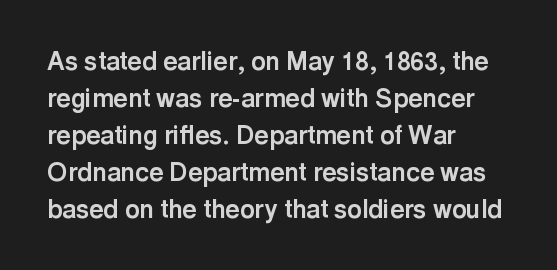
The image shows 25 px bold type, upright; set left-aligned, normal line spacing (1.48x), normal letter spacing, not underlined.
